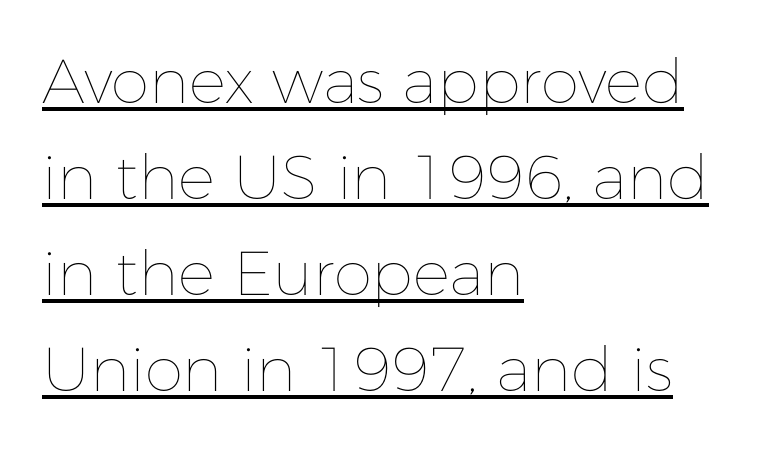
Looks like regular typesetting: each glyph gets only the width it needs. Looks like someone drew a line under every word here. Alignment: flush left. Vertical strokes here are truly vertical. There is no visible air inserted between adjacent glyphs. Evenly set lines give the paragraph a standard silhouette.
